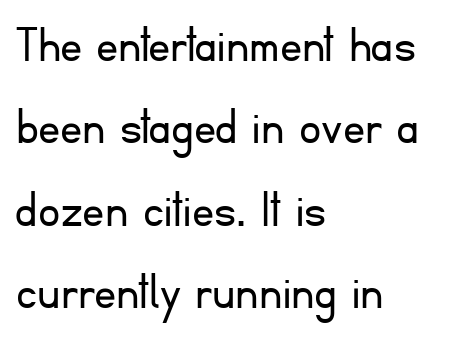
Q: Is the text bold? A: No.
Q: Is the text italic (slanted)? A: No, it is upright.
Q: Is the typeface a serif or a sans-serif typeface? A: Sans-serif.
Q: Is the text underlined? A: No.
Q: How is the paragraph aligned? A: Left-aligned.
Q: Is the spacing between letters normal or unusually wide? A: Normal.
Q: Is the spacing between lines tight, normal or loose? A: Normal.
Q: Width (condensed, normal, or wide)? A: Normal.
Q: Stroke contrast? A: Low.
Q: x-height? A: Small.
Q: Monospaced? A: No.
